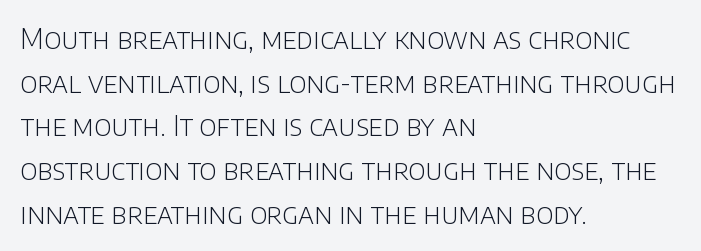
{"serif": "no", "italic": "no", "bold": "no", "weight": "light", "width": "normal", "stroke_contrast": "low", "x_height": "large", "monospaced": "no", "underline": "no", "align": "left", "line_spacing": "normal", "line_spacing_ratio": 1.56, "letter_spacing": "normal", "letter_spacing_em": 0.0, "glyph_px": 28}
